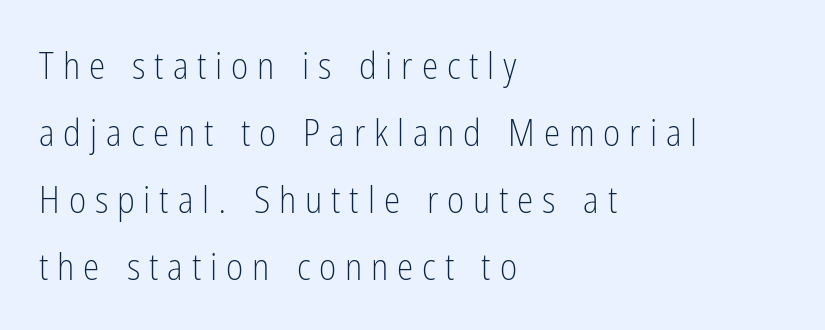
Q: Is the text bold? A: No.
Q: Is the text italic (slanted)? A: No, it is upright.
Q: Is the typeface a serif or a sans-serif typeface? A: Sans-serif.
Q: Is the text underlined? A: No.
Q: How is the paragraph aligned? A: Left-aligned.
Q: Is the spacing between letters normal or unusually wide? A: Unusually wide.
Q: Width (condensed, normal, or wide)? A: Condensed.
Q: Stroke contrast? A: Low.
Q: x-height? A: Medium.
Q: Monospaced? A: No.
